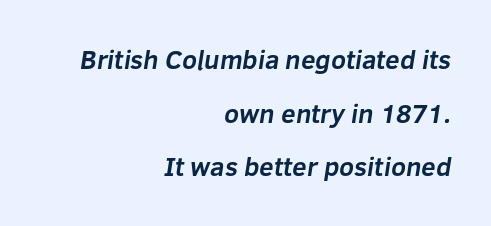
{"bold": "yes", "underline": "no", "align": "right", "line_spacing": "loose", "line_spacing_ratio": 2.06, "letter_spacing": "normal", "letter_spacing_em": 0.0, "glyph_px": 26}
